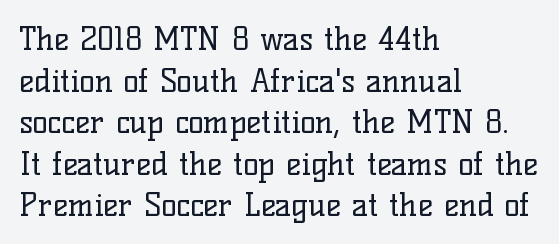
{"serif": "yes", "italic": "no", "bold": "no", "weight": "regular", "width": "normal", "stroke_contrast": "low", "x_height": "medium", "monospaced": "no", "underline": "no", "align": "left", "line_spacing": "normal", "line_spacing_ratio": 1.3, "letter_spacing": "normal", "letter_spacing_em": 0.0, "glyph_px": 32}
